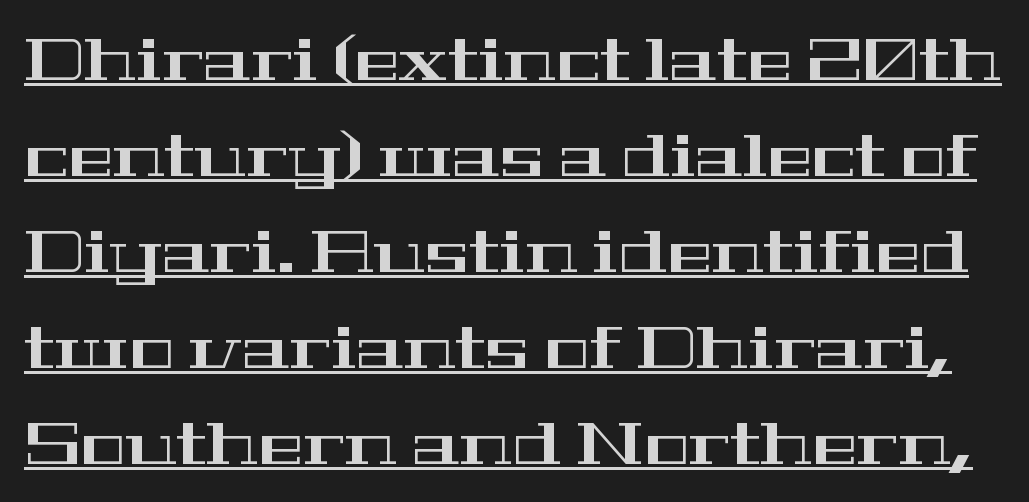
The image shows 60 px wide serif type, upright; set normal line spacing (1.6x), normal letter spacing, underlined; high stroke contrast and a medium x-height.
